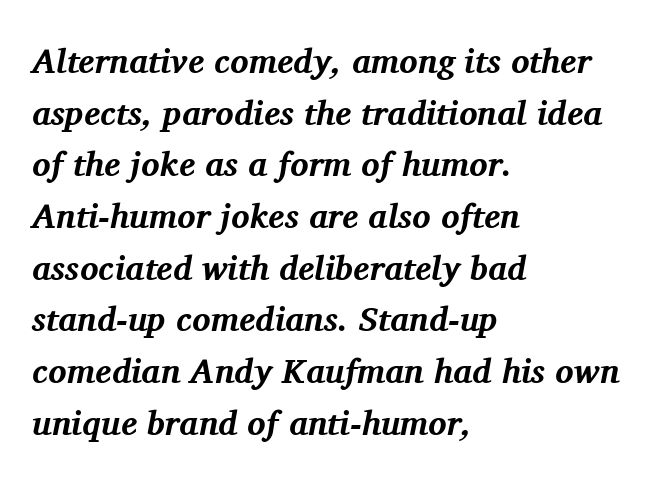
The image shows 34 px bold serif type, italic (leaning right); set left-aligned, normal line spacing (1.52x), normal letter spacing, not underlined; medium stroke contrast and a medium x-height.
